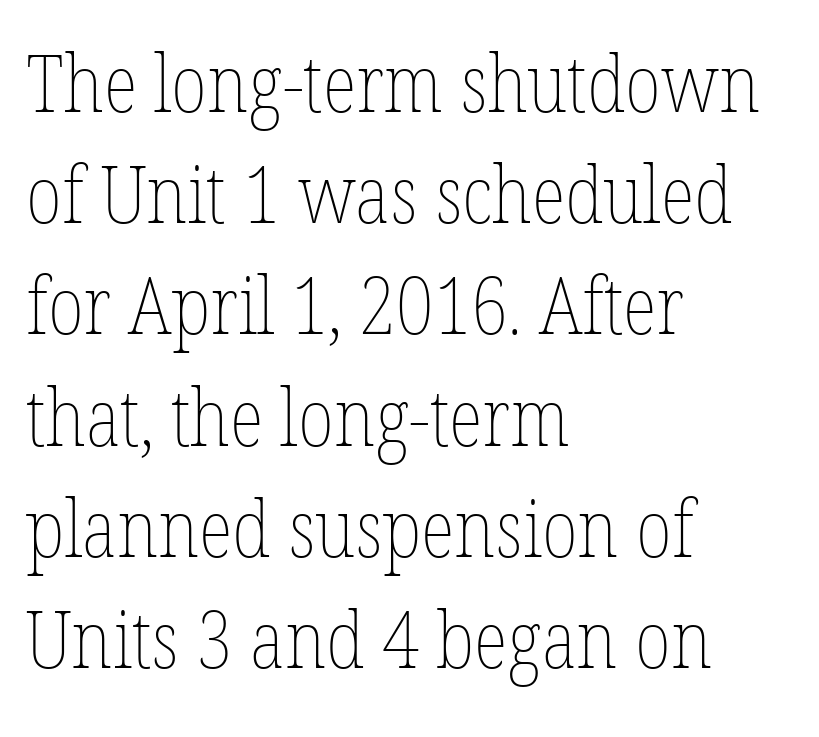
Q: Is the text bold? A: No.
Q: Is the text italic (slanted)? A: No, it is upright.
Q: Is the text underlined? A: No.
Q: How is the paragraph aligned? A: Left-aligned.
Q: Is the spacing between letters normal or unusually wide? A: Normal.
Q: Is the spacing between lines tight, normal or loose? A: Normal.
Q: Width (condensed, normal, or wide)? A: Condensed.
Q: Stroke contrast? A: Low.
Q: x-height? A: Medium.
Q: Monospaced? A: No.
